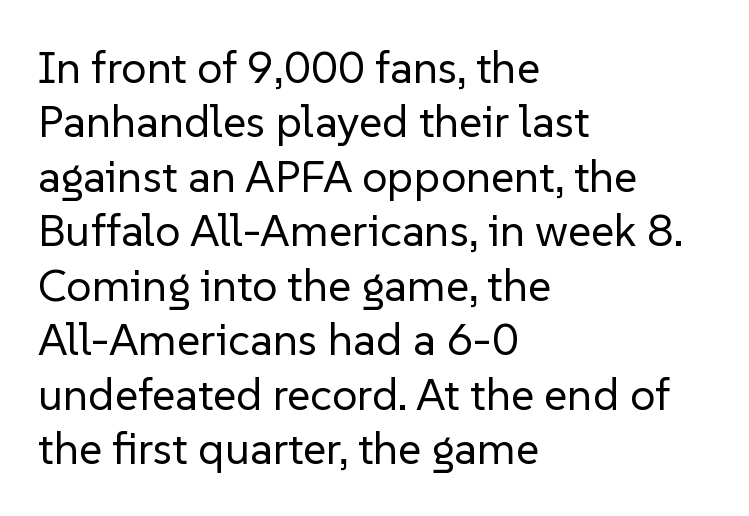
Q: Is the text bold? A: No.
Q: Is the text italic (slanted)? A: No, it is upright.
Q: Is the typeface a serif or a sans-serif typeface? A: Sans-serif.
Q: Is the text underlined? A: No.
Q: How is the paragraph aligned? A: Left-aligned.
Q: Is the spacing between letters normal or unusually wide? A: Normal.
Q: Width (condensed, normal, or wide)? A: Normal.
Q: Stroke contrast? A: Low.
Q: x-height? A: Medium.
Q: Monospaced? A: No.
